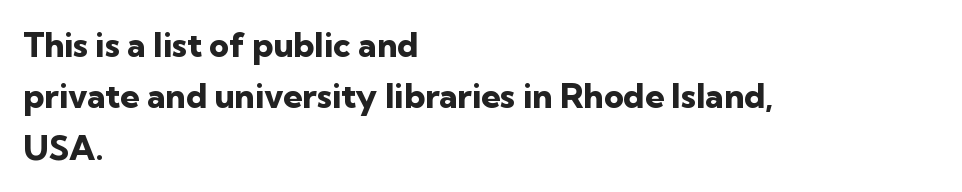
What's the leading like? Ordinary, nothing unusual. Does the copy run flush right? No — it runs flush left. Characters follow at the spacing the type designer built in. Strokes here are thick enough to call this a true bold. Observe the absence of serifs on each vertical stroke in this sample. Nope, not italic — everything's standing straight.
